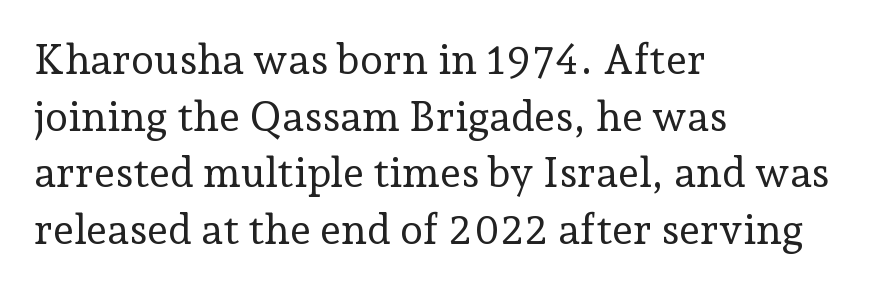
Q: Is the text bold? A: No.
Q: Is the text italic (slanted)? A: No, it is upright.
Q: Is the typeface a serif or a sans-serif typeface? A: Serif.
Q: Is the text underlined? A: No.
Q: How is the paragraph aligned? A: Left-aligned.
Q: Is the spacing between letters normal or unusually wide? A: Normal.
Q: Is the spacing between lines tight, normal or loose? A: Normal.
Q: Width (condensed, normal, or wide)? A: Normal.
Q: Stroke contrast? A: Low.
Q: x-height? A: Medium.
Q: Monospaced? A: No.
